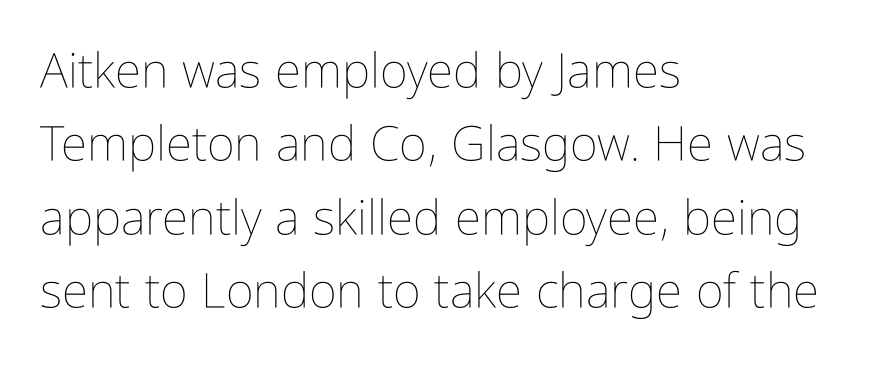
{"italic": "no", "bold": "no", "weight": "thin", "width": "condensed", "stroke_contrast": "low", "x_height": "medium", "monospaced": "no", "underline": "no", "align": "left", "line_spacing": "normal", "line_spacing_ratio": 1.53, "letter_spacing": "normal", "letter_spacing_em": 0.0, "glyph_px": 48}
